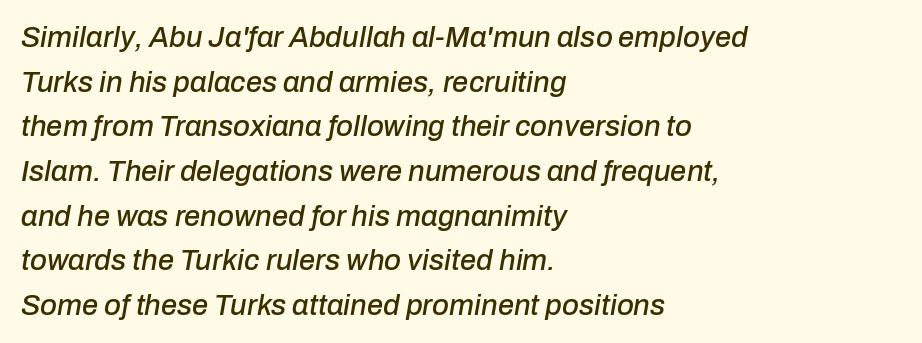
Q: Is the text italic (slanted)? A: Yes, it leans right by about 10 degrees.
Q: Is the text underlined? A: No.
Q: How is the paragraph aligned? A: Left-aligned.
Q: Is the spacing between letters normal or unusually wide? A: Normal.
Q: Is the spacing between lines tight, normal or loose? A: Normal.
Q: Width (condensed, normal, or wide)? A: Normal.
Q: Stroke contrast? A: Low.
Q: x-height? A: Medium.
Q: Monospaced? A: No.
